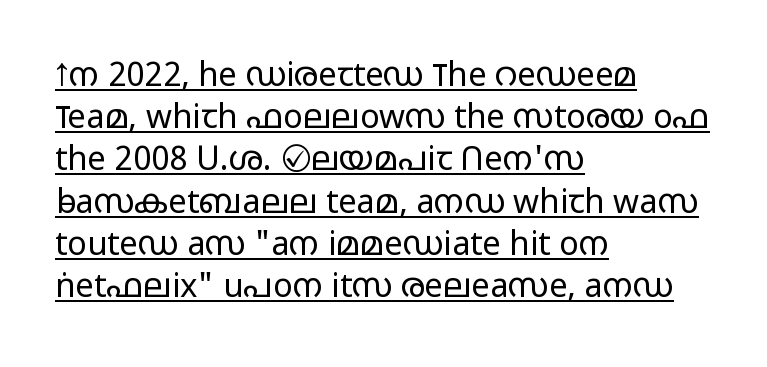
The lines in this sample share a left origin and differ only in where they stop. Whoever set this chose a conventional vertical rhythm. Descenders here cross a horizontal rule under the line. No feet cap the strokes, marking this as sans-serif type.
